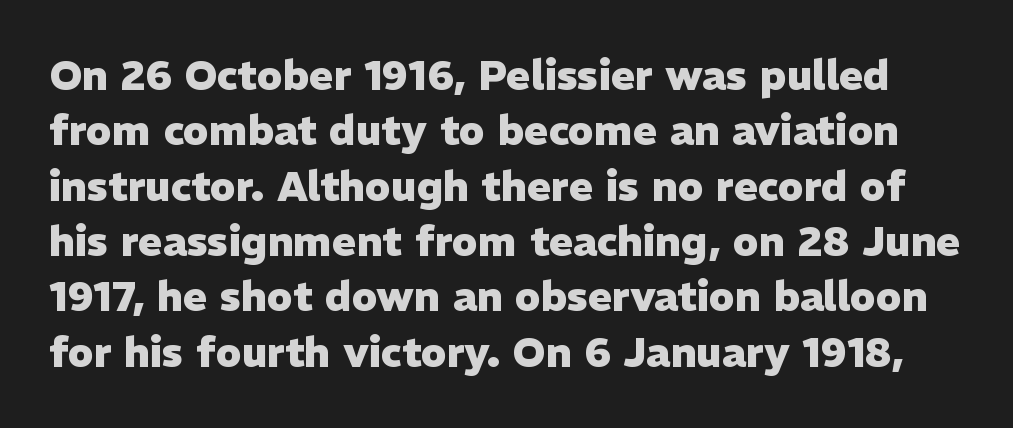
This rendering employs a face without finishing strokes, i.e., a sans-serif. Every stem runs plumb, perpendicular to the baseline. Looks like regular typesetting: each glyph gets only the width it needs. The lines sit at an ordinary, default distance from one another. The characters look thick and weighty, a clear bold.
